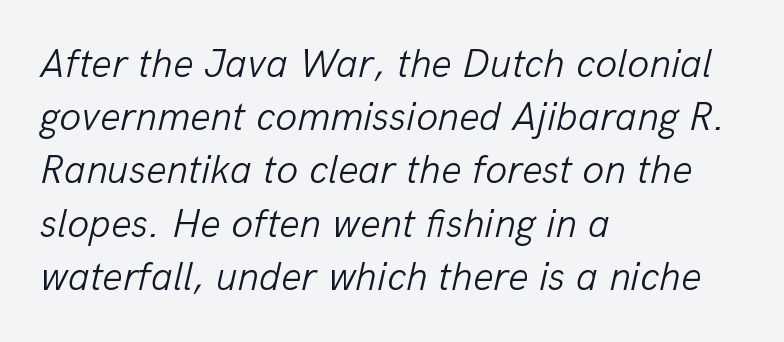
{"italic": "yes", "lean": "right", "slant_degrees": 13, "bold": "no", "weight": "light", "width": "normal", "stroke_contrast": "low", "x_height": "medium", "monospaced": "no", "underline": "no", "align": "left", "line_spacing": "normal", "line_spacing_ratio": 1.33, "letter_spacing": "normal", "letter_spacing_em": 0.0, "glyph_px": 40}
